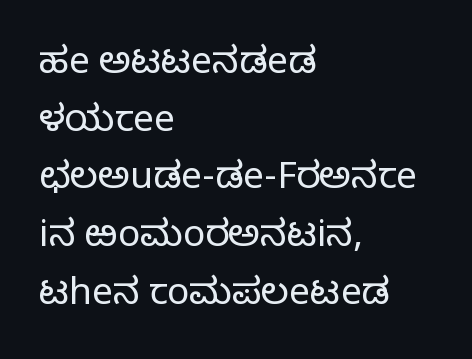
{"serif": "no", "italic": "no", "bold": "no", "weight": "light", "width": "normal", "stroke_contrast": "low", "x_height": "medium", "monospaced": "no", "underline": "no", "align": "left", "line_spacing": "normal", "line_spacing_ratio": 1.56, "letter_spacing": "normal", "letter_spacing_em": 0.0, "glyph_px": 37}
